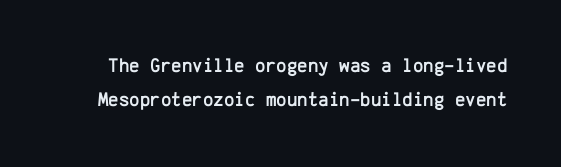
The image shows 20 px text type, upright; set normal line spacing (1.68x), normal letter spacing, not underlined.
